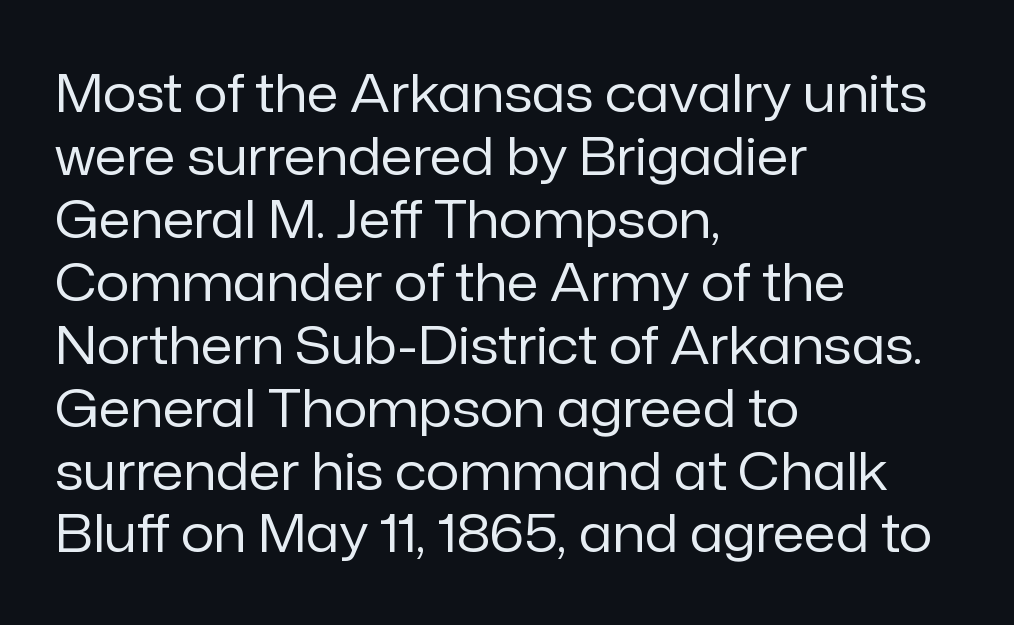
Q: Is the text bold? A: No.
Q: Is the text italic (slanted)? A: No, it is upright.
Q: Is the typeface a serif or a sans-serif typeface? A: Sans-serif.
Q: Is the text underlined? A: No.
Q: How is the paragraph aligned? A: Left-aligned.
Q: Is the spacing between letters normal or unusually wide? A: Normal.
Q: Width (condensed, normal, or wide)? A: Normal.
Q: Stroke contrast? A: Low.
Q: x-height? A: Medium.
Q: Monospaced? A: No.
